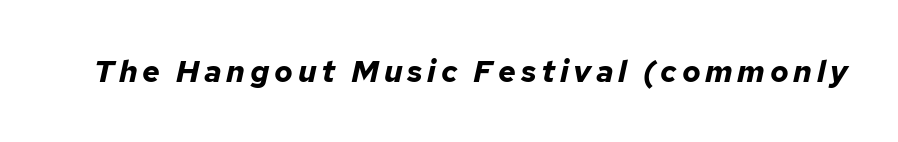
The specimen reads as italic at a glance. Look at the stroke-to-counter ratio: heavy, a bold. Any mark beneath the type? The region is blank. Note the varied advance widths — an 'i' is clearly narrower than an 'm'.
